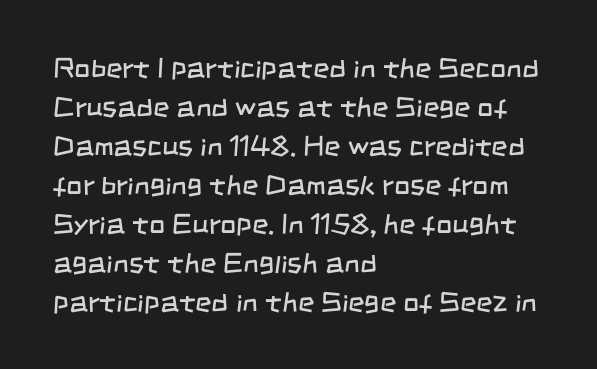
Q: Is the text bold? A: No.
Q: Is the typeface a serif or a sans-serif typeface? A: Sans-serif.
Q: Is the text underlined? A: No.
Q: How is the paragraph aligned? A: Left-aligned.
Q: Is the spacing between letters normal or unusually wide? A: Normal.
Q: Is the spacing between lines tight, normal or loose? A: Normal.
Q: Width (condensed, normal, or wide)? A: Condensed.
Q: Stroke contrast? A: Low.
Q: x-height? A: Large.
Q: Monospaced? A: No.
